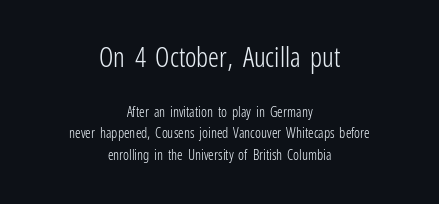
{"italic": "no", "bold": "no", "underline": "no", "align": "center", "line_spacing": "normal", "line_spacing_ratio": 1.53, "letter_spacing": "normal", "letter_spacing_em": 0.0, "larger_block": "first", "size_ratio": 1.93, "glyph_px": 27}
